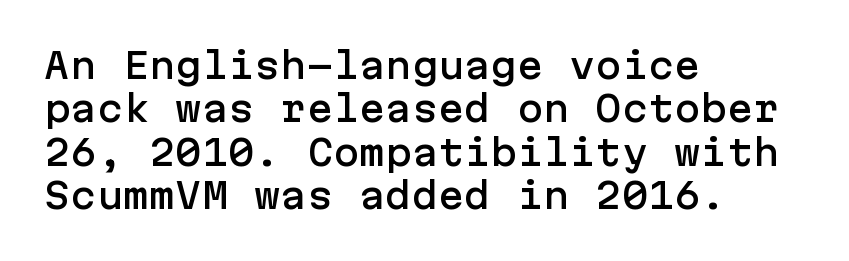
{"serif": "no", "italic": "no", "width": "normal", "stroke_contrast": "low", "x_height": "medium", "underline": "no", "align": "left", "line_spacing_ratio": 1.24, "letter_spacing": "normal", "letter_spacing_em": 0.0, "glyph_px": 35}
